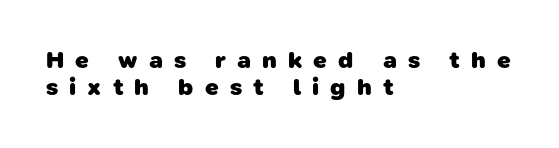
Typeset ragged right — the left edge is the straight one. In terms of letterspacing, this is a distinctly airy, spread setting. The font is running at its bold setting. Closely set lines give the paragraph a compact silhouette.
